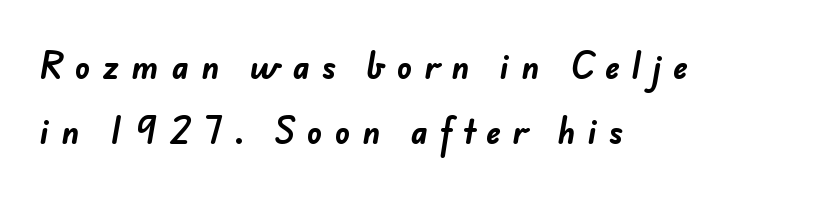
{"serif": "no", "bold": "yes", "weight": "bold", "width": "normal", "stroke_contrast": "low", "x_height": "small", "monospaced": "no", "underline": "no", "align": "left", "line_spacing": "loose", "line_spacing_ratio": 2.11, "letter_spacing": "wide", "letter_spacing_em": 0.39, "glyph_px": 31}
